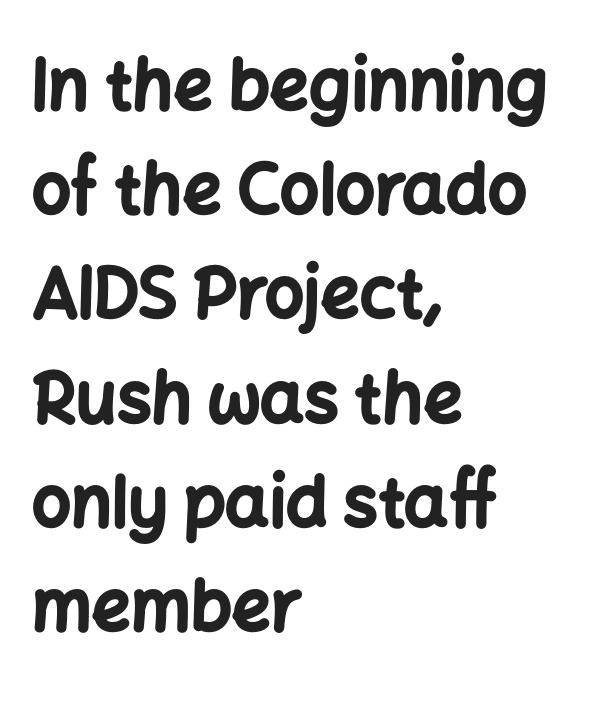
{"serif": "no", "italic": "no", "bold": "yes", "weight": "bold", "width": "normal", "stroke_contrast": "low", "x_height": "medium", "monospaced": "no", "underline": "no", "align": "left", "line_spacing": "normal", "line_spacing_ratio": 1.51, "letter_spacing": "normal", "letter_spacing_em": 0.0, "glyph_px": 69}
